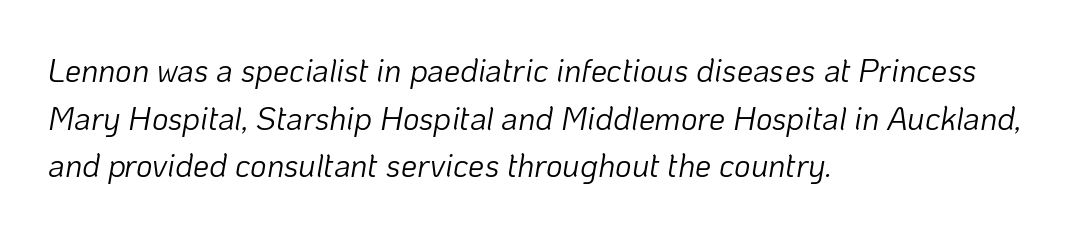
Tracking here is standard; glyphs follow each other at the usual distance. The passage shown stacks its lines at a standard gap. The specimen reads as italic at a glance. The typesetting does not lean heavy: it is not bold.
